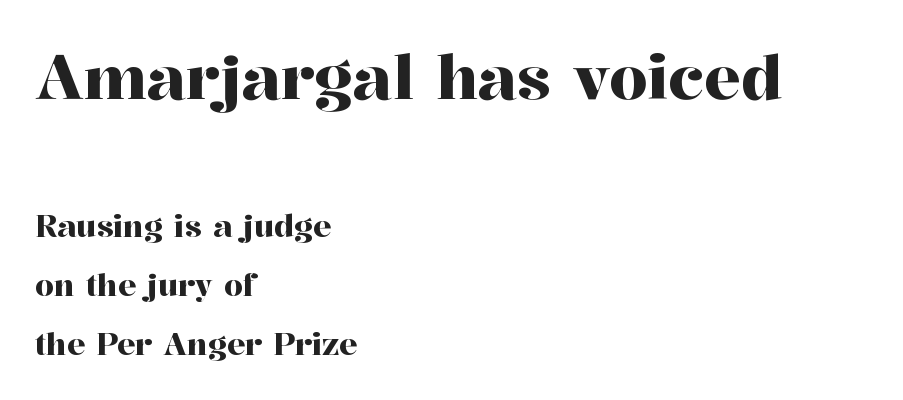
Decoration check: the copy has no underline. Look at the glyph heights: the upper group is clearly the bigger setting. Think of a printed novel: that variable character pitch is what you see here. These lines are set flush left with a ragged right edge. Do the letters lean? They stand straight.
